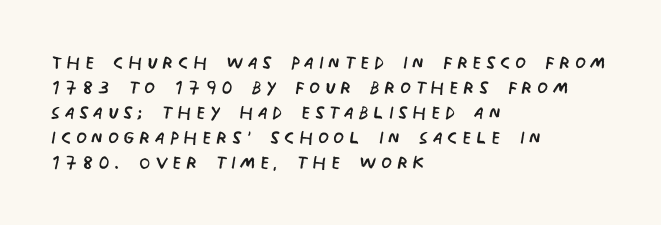
{"bold": "no", "underline": "no", "align": "left", "line_spacing": "tight", "line_spacing_ratio": 1.0, "glyph_px": 25}
